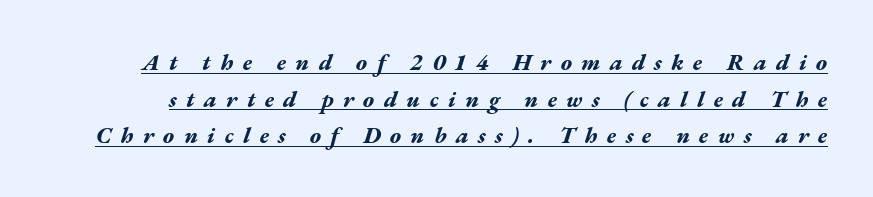
{"italic": "yes", "lean": "right", "slant_degrees": 17, "bold": "yes", "underline": "yes", "line_spacing": "normal", "line_spacing_ratio": 1.59, "letter_spacing": "wide", "letter_spacing_em": 0.41, "glyph_px": 23}
